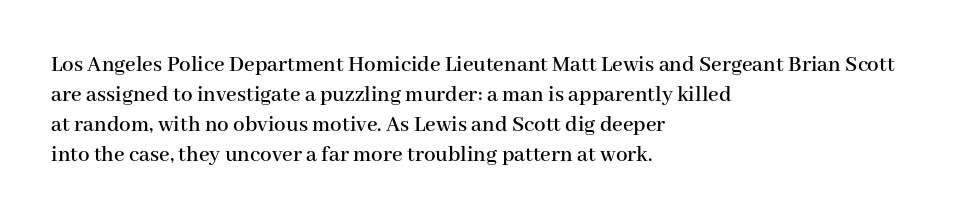
Q: Is the text italic (slanted)? A: No, it is upright.
Q: Is the text underlined? A: No.
Q: How is the paragraph aligned? A: Left-aligned.
Q: Is the spacing between letters normal or unusually wide? A: Normal.
Q: Is the spacing between lines tight, normal or loose? A: Normal.
